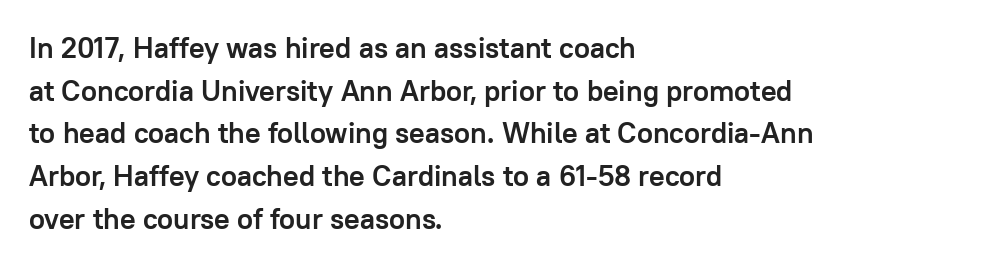
{"serif": "no", "italic": "no", "bold": "yes", "weight": "semibold", "width": "normal", "stroke_contrast": "low", "x_height": "medium", "monospaced": "no", "underline": "no", "align": "left", "line_spacing": "normal", "line_spacing_ratio": 1.47, "letter_spacing": "normal", "letter_spacing_em": 0.0, "glyph_px": 29}
